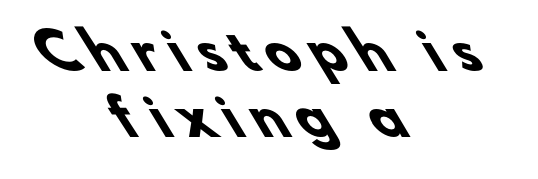
The image shows 50 px heavy sans-serif type; set centered, normal line spacing (1.32x), unusually wide letter spacing (+0.23 em), not underlined; low stroke contrast and a small x-height.
